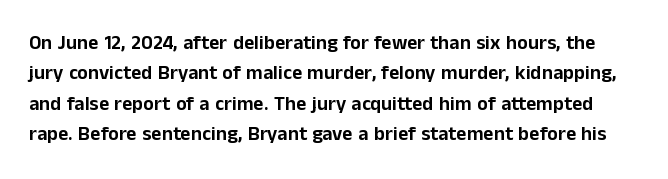
{"italic": "no", "underline": "no", "line_spacing": "normal", "line_spacing_ratio": 1.52, "letter_spacing": "normal", "letter_spacing_em": 0.0, "glyph_px": 20}
